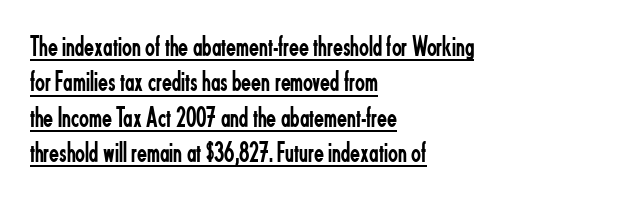
The image shows 29 px regular-weight, condensed sans-serif type, upright; set left-aligned, line spacing 1.22x, normal letter spacing, underlined; low stroke contrast and a small x-height.
